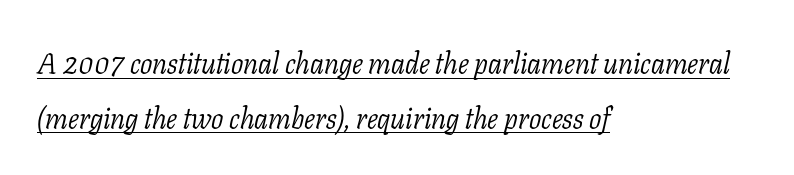
{"serif": "yes", "italic": "yes", "lean": "right", "slant_degrees": 11, "bold": "no", "weight": "light", "width": "normal", "stroke_contrast": "low", "x_height": "medium", "monospaced": "no", "underline": "yes", "align": "left", "line_spacing_ratio": 1.89, "letter_spacing": "normal", "letter_spacing_em": 0.0, "glyph_px": 29}
